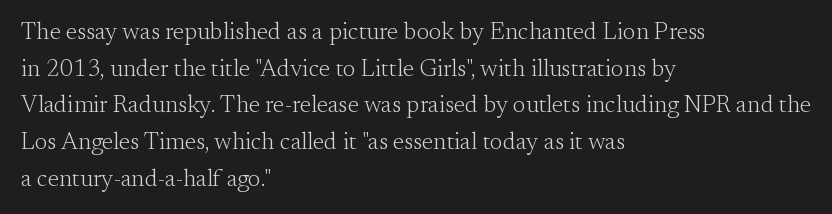
Standard letterfit; no display-style spreading of the glyphs. No chunkiness to these letters — they're not bold. This is roman type, the default non-slanted kind. Does the copy run flush right? No — it runs flush left.
